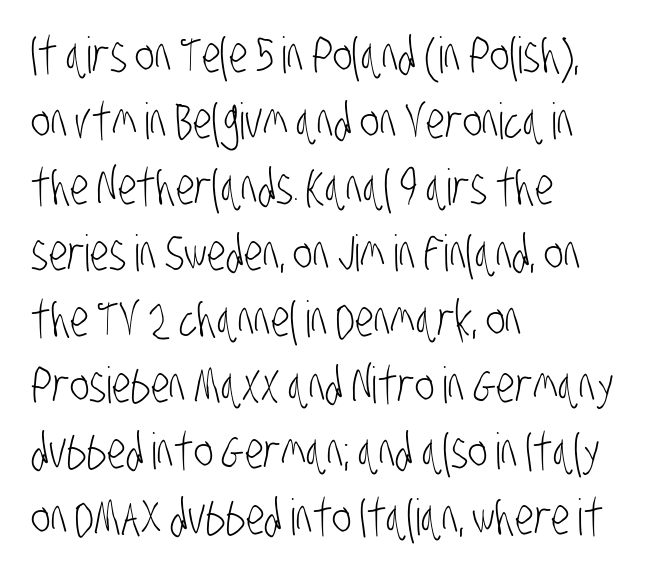
{"serif": "no", "bold": "no", "weight": "light", "width": "condensed", "stroke_contrast": "low", "x_height": "large", "monospaced": "no", "underline": "no", "align": "left", "line_spacing": "normal", "line_spacing_ratio": 1.32, "letter_spacing": "normal", "letter_spacing_em": 0.0, "glyph_px": 50}
